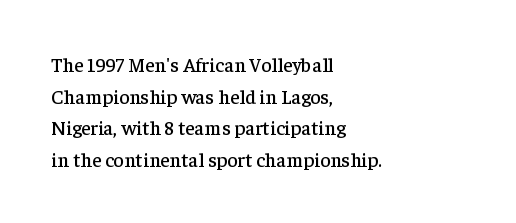
Q: Is the text italic (slanted)? A: No, it is upright.
Q: Is the text underlined? A: No.
Q: How is the paragraph aligned? A: Left-aligned.
Q: Is the spacing between letters normal or unusually wide? A: Normal.
Q: Is the spacing between lines tight, normal or loose? A: Normal.
